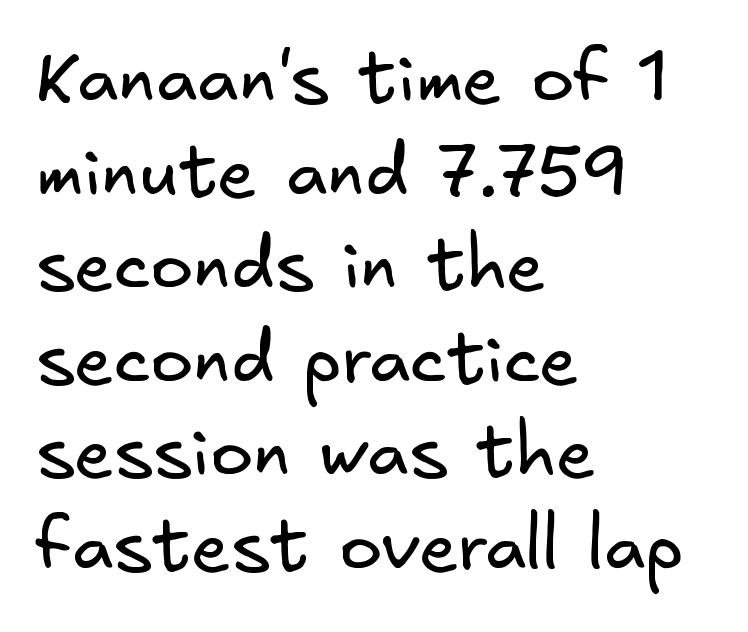
{"serif": "no", "bold": "no", "weight": "regular", "width": "normal", "stroke_contrast": "low", "x_height": "small", "underline": "no", "align": "left", "line_spacing": "normal", "line_spacing_ratio": 1.3, "letter_spacing": "normal", "letter_spacing_em": 0.0, "glyph_px": 72}
